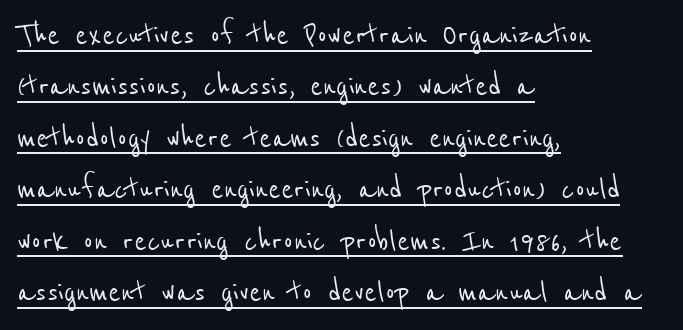
The rendering uses the underline text-decoration. Note the varied advance widths — an 'i' is clearly narrower than an 'm'. Interline gaps are of average width in this sample. The passage is arranged the way most books set body copy — flush left. Glyph-to-glyph distance matches everyday printed text.
